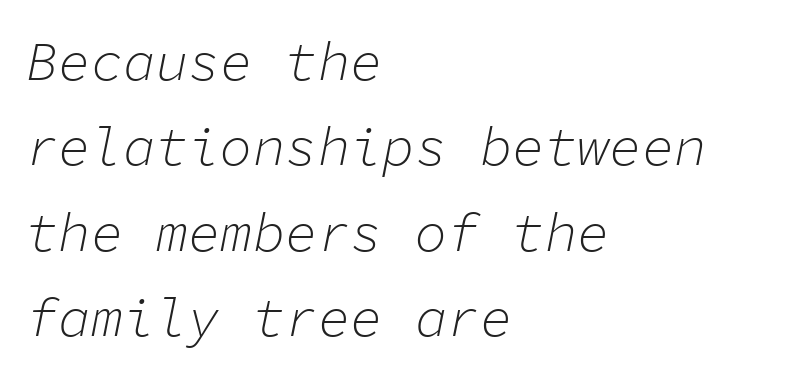
{"italic": "yes", "lean": "right", "slant_degrees": 11, "bold": "no", "weight": "light", "width": "normal", "stroke_contrast": "low", "x_height": "medium", "monospaced": "yes", "underline": "no", "align": "left", "line_spacing": "normal", "line_spacing_ratio": 1.58, "letter_spacing": "normal", "letter_spacing_em": 0.0, "glyph_px": 54}
